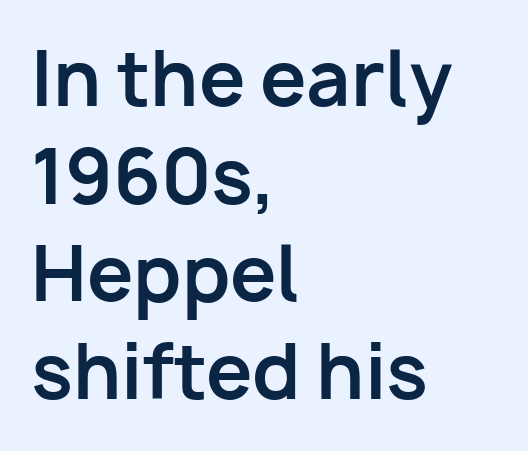
Nope, no serifs anywhere on these letters. Anything drawn beneath the words? Only blank space. A student would call this left alignment; a typographer would say flush left, rag right. The horizontal fit of the characters is conventional and even.
